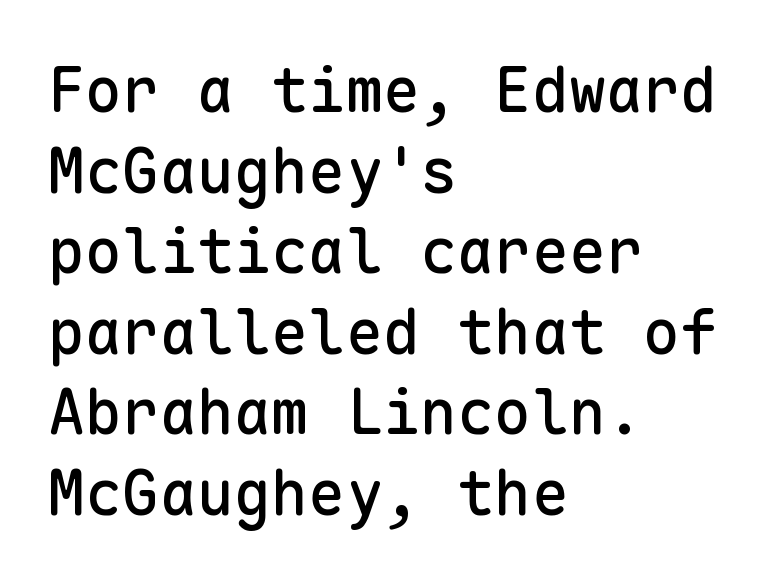
Q: Is the text italic (slanted)? A: No, it is upright.
Q: Is the typeface a serif or a sans-serif typeface? A: Sans-serif.
Q: Is the text underlined? A: No.
Q: How is the paragraph aligned? A: Left-aligned.
Q: Is the spacing between letters normal or unusually wide? A: Normal.
Q: Is the spacing between lines tight, normal or loose? A: Normal.
Q: Width (condensed, normal, or wide)? A: Normal.
Q: Stroke contrast? A: Low.
Q: x-height? A: Medium.
Q: Monospaced? A: Yes.
